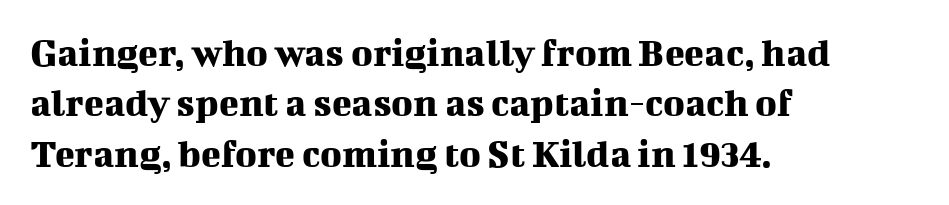
Q: Is the text italic (slanted)? A: No, it is upright.
Q: Is the typeface a serif or a sans-serif typeface? A: Serif.
Q: Is the text underlined? A: No.
Q: How is the paragraph aligned? A: Left-aligned.
Q: Is the spacing between letters normal or unusually wide? A: Normal.
Q: Width (condensed, normal, or wide)? A: Normal.
Q: Stroke contrast? A: Medium.
Q: x-height? A: Medium.
Q: Monospaced? A: No.
